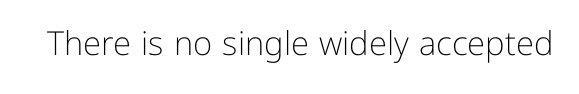
The glyphs in this specimen are sans serif. The cut favours lightness, reaching ordinary text weight at its darkest. Is this a fixed-width face? No — the glyphs have proportional, varying widths. Every stem runs plumb, perpendicular to the baseline. Rule under the text: the space is simply empty.
